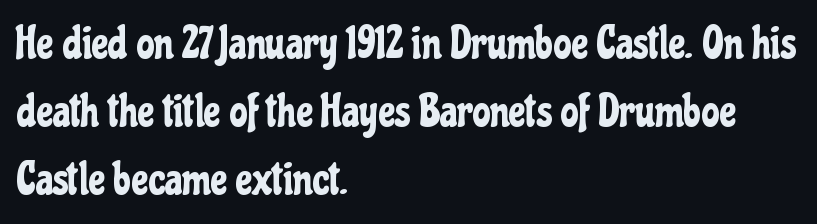
Q: Is the text italic (slanted)? A: No, it is upright.
Q: Is the typeface a serif or a sans-serif typeface? A: Sans-serif.
Q: Is the text underlined? A: No.
Q: How is the paragraph aligned? A: Left-aligned.
Q: Is the spacing between letters normal or unusually wide? A: Normal.
Q: Is the spacing between lines tight, normal or loose? A: Normal.
Q: Width (condensed, normal, or wide)? A: Condensed.
Q: Stroke contrast? A: Low.
Q: x-height? A: Medium.
Q: Monospaced? A: No.
